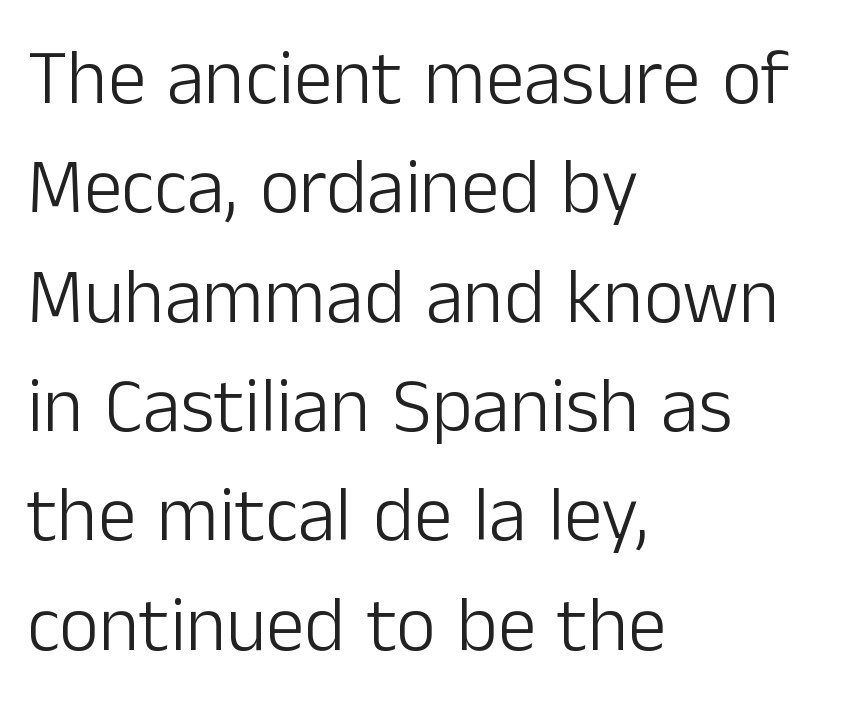
{"serif": "no", "italic": "no", "bold": "no", "weight": "light", "width": "normal", "stroke_contrast": "low", "x_height": "medium", "monospaced": "no", "underline": "no", "align": "left", "line_spacing": "normal", "line_spacing_ratio": 1.42, "letter_spacing": "normal", "letter_spacing_em": 0.0, "glyph_px": 77}
